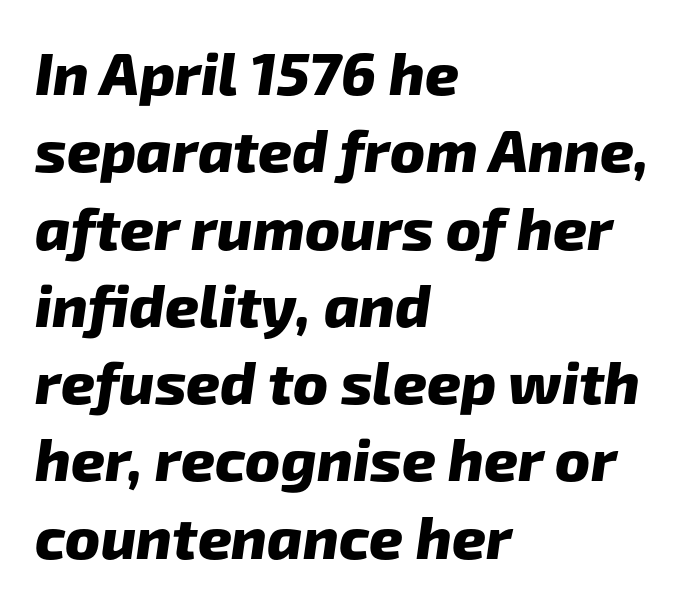
The image shows 59 px heavy sans-serif type; set left-aligned, normal line spacing (1.31x), normal letter spacing, not underlined; low stroke contrast and a medium x-height.
